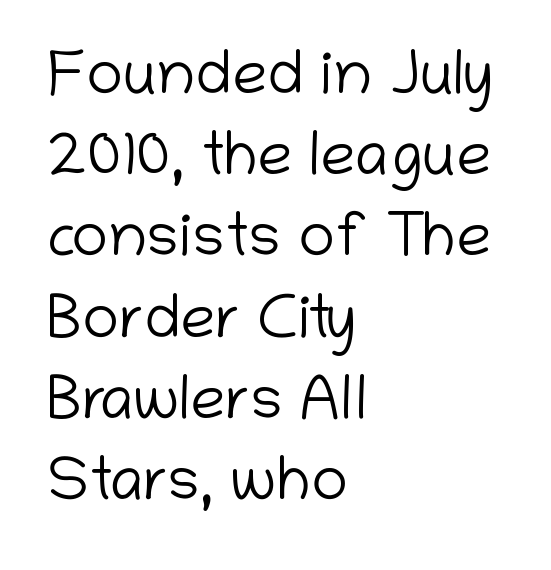
{"serif": "no", "italic": "no", "bold": "no", "weight": "light", "width": "normal", "stroke_contrast": "low", "x_height": "medium", "monospaced": "no", "underline": "no", "align": "left", "line_spacing": "normal", "line_spacing_ratio": 1.31, "letter_spacing": "normal", "letter_spacing_em": 0.0, "glyph_px": 62}
